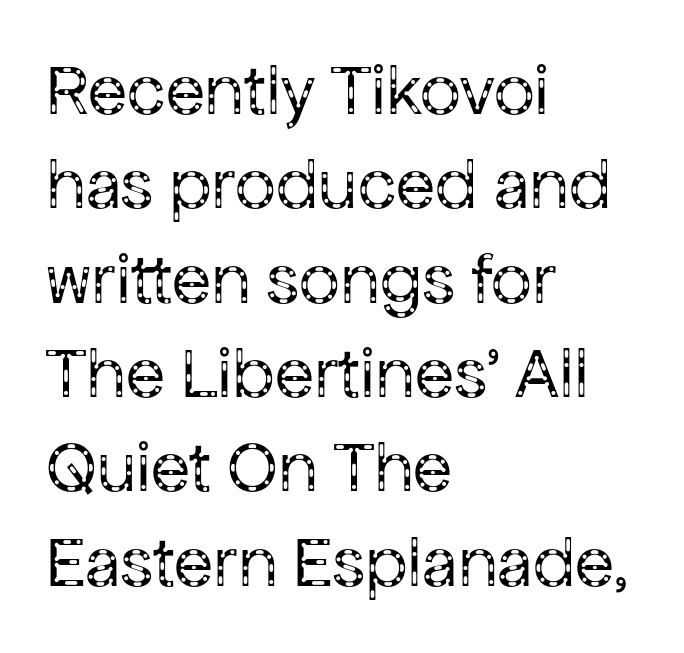
Decoration check: the copy has no underline. The face looks like a standard text weight, possibly lighter. Characters follow at the spacing the type designer built in. Line spacing here is normal. Type style note: lacks serifs.
